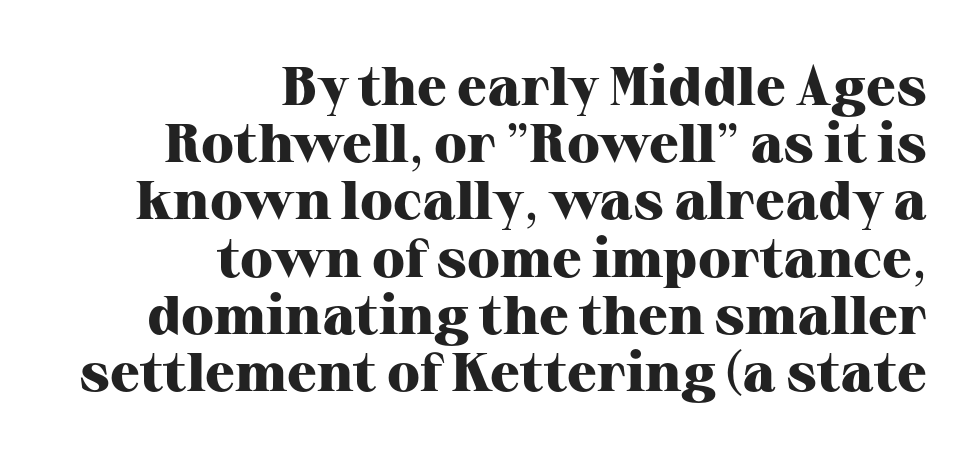
The image shows 55 px heavy serif type, upright; set right-aligned, tight line spacing (1.04x), normal letter spacing, not underlined; high stroke contrast and a medium x-height.
